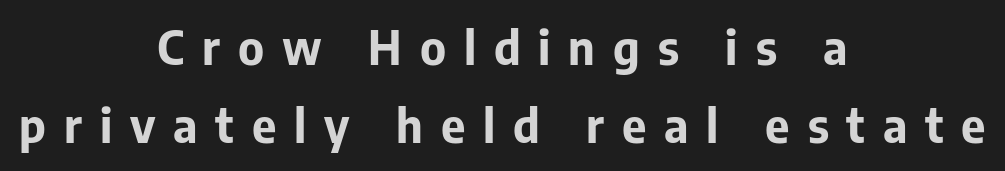
Strokes here are thick enough to call this a true bold. This sample has the flowing, uneven cadence of proportional lettering. Underlining? Definitely not there. Vertically, the passage feels balanced, rows spaced as you'd expect. Quick note: not italic, upright.
